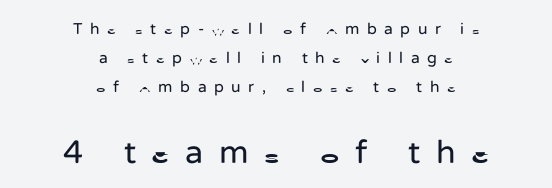
The image shows 33 px regular-weight sans-serif type, upright; set centered, line spacing 1.82x, unusually wide letter spacing (+0.47 em), not underlined; the second (bottom) block is 2.06x larger; low stroke contrast and a medium x-height.
